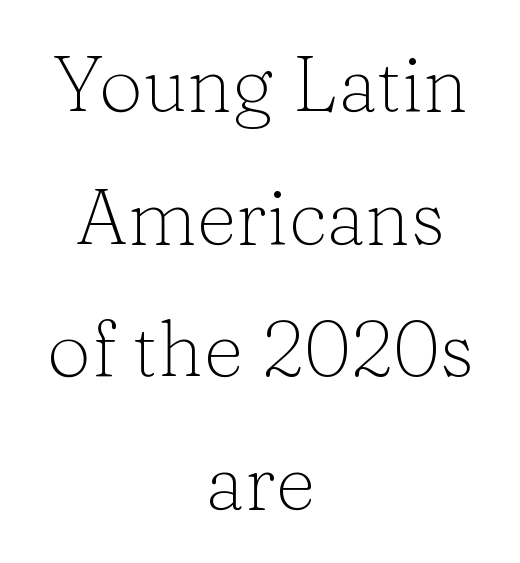
Q: Is the text bold? A: No.
Q: Is the text italic (slanted)? A: No, it is upright.
Q: Is the typeface a serif or a sans-serif typeface? A: Serif.
Q: Is the text underlined? A: No.
Q: How is the paragraph aligned? A: Centered.
Q: Is the spacing between letters normal or unusually wide? A: Normal.
Q: Is the spacing between lines tight, normal or loose? A: Normal.
Q: Width (condensed, normal, or wide)? A: Normal.
Q: Stroke contrast? A: Low.
Q: x-height? A: Medium.
Q: Monospaced? A: No.
